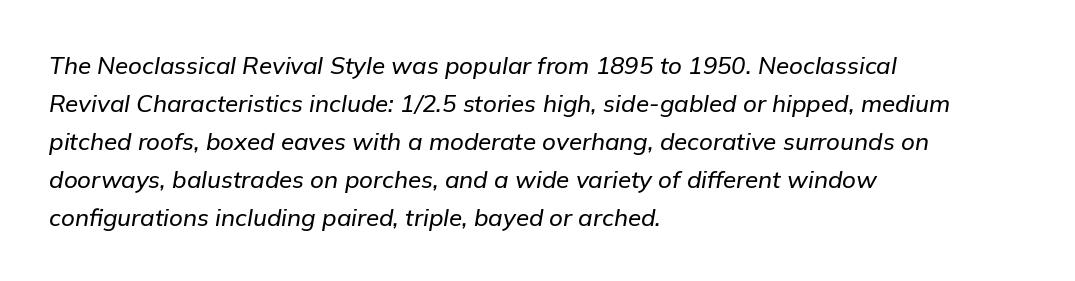
{"italic": "yes", "lean": "right", "slant_degrees": 9, "underline": "no", "align": "left", "line_spacing": "normal", "line_spacing_ratio": 1.58, "letter_spacing": "normal", "letter_spacing_em": 0.0, "glyph_px": 24}
